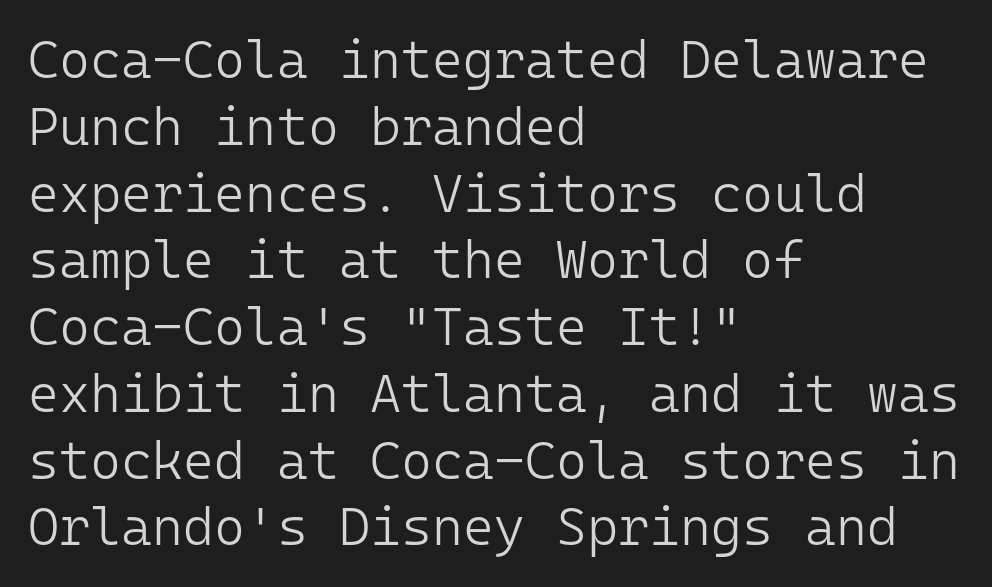
Q: Is the text bold? A: No.
Q: Is the text italic (slanted)? A: No, it is upright.
Q: Is the typeface a serif or a sans-serif typeface? A: Sans-serif.
Q: Is the text underlined? A: No.
Q: How is the paragraph aligned? A: Left-aligned.
Q: Is the spacing between letters normal or unusually wide? A: Normal.
Q: Is the spacing between lines tight, normal or loose? A: Normal.
Q: Width (condensed, normal, or wide)? A: Normal.
Q: Stroke contrast? A: Low.
Q: x-height? A: Medium.
Q: Monospaced? A: Yes.
